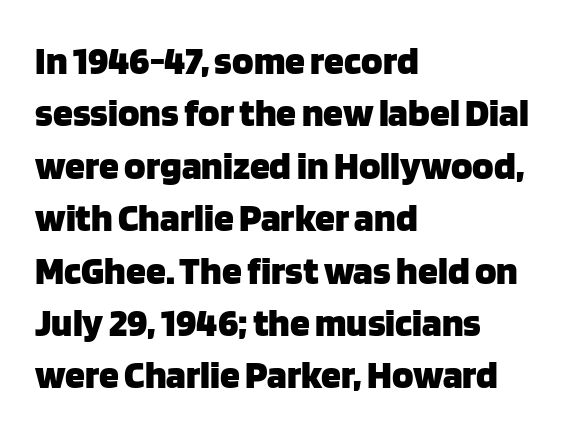
Q: Is the text bold? A: Yes.
Q: Is the text italic (slanted)? A: No, it is upright.
Q: Is the typeface a serif or a sans-serif typeface? A: Sans-serif.
Q: Is the text underlined? A: No.
Q: How is the paragraph aligned? A: Left-aligned.
Q: Is the spacing between letters normal or unusually wide? A: Normal.
Q: Is the spacing between lines tight, normal or loose? A: Normal.
Q: Width (condensed, normal, or wide)? A: Normal.
Q: Stroke contrast? A: Low.
Q: x-height? A: Large.
Q: Monospaced? A: No.
